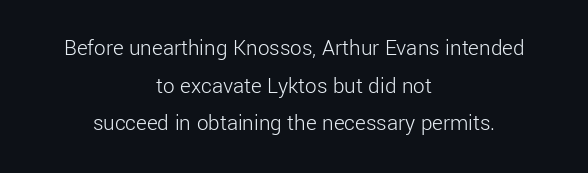
{"italic": "no", "bold": "no", "underline": "no", "align": "center", "line_spacing": "normal", "line_spacing_ratio": 1.64, "letter_spacing": "normal", "letter_spacing_em": 0.0, "glyph_px": 23}
